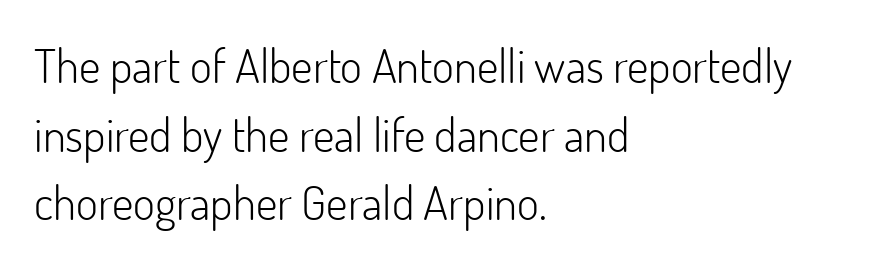
Successive baselines arrive at the customary interval. Inter-character spacing is left at the font's built-in metrics. The setting favours the left margin, as ordinary paragraphs usually do. You could not count columns in this text — the font is proportionally spaced. Heft: none added — not bold. This rendering employs a face without finishing strokes, i.e., a sans-serif.
